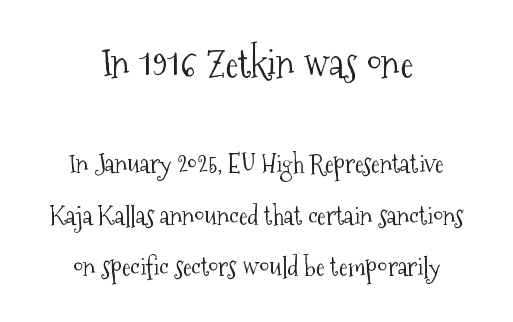
{"serif": "yes", "italic": "no", "bold": "no", "weight": "light", "width": "condensed", "stroke_contrast": "medium", "x_height": "medium", "monospaced": "no", "underline": "no", "align": "center", "line_spacing": "loose", "line_spacing_ratio": 1.99, "letter_spacing": "normal", "letter_spacing_em": 0.0, "larger_block": "first", "size_ratio": 1.5, "glyph_px": 39}
